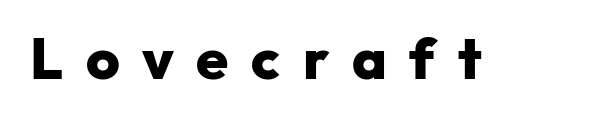
Every letter is thick-stroked: bold, no question. Characters follow at a spacing far wider than the type designer built in. The type sits square on the baseline with zero lean. Rule under the text: the space is simply empty. These lines are rendered in a variable-pitch font.
